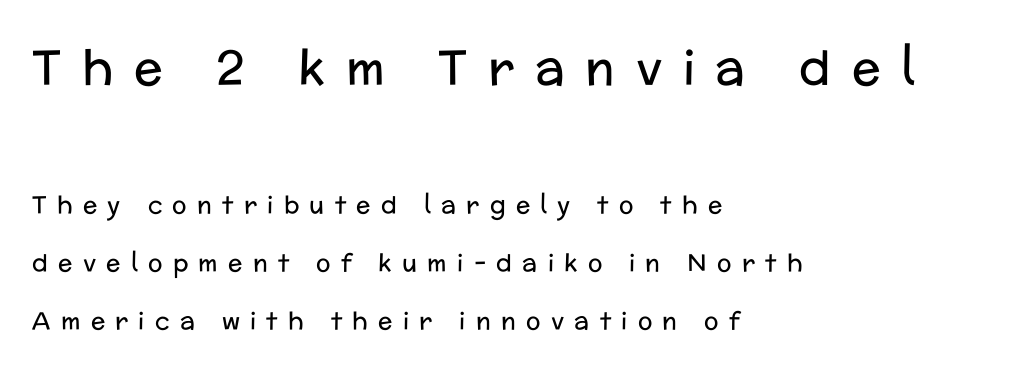
The image shows 48 px regular-weight sans-serif type, upright; set left-aligned, loose line spacing (2.42x), unusually wide letter spacing (+0.43 em), not underlined; the first (top) block is 2.0x larger; low stroke contrast and a medium x-height.
